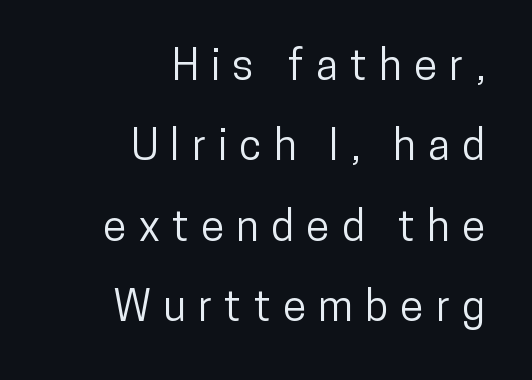
{"serif": "no", "italic": "no", "width": "condensed", "stroke_contrast": "low", "x_height": "medium", "monospaced": "no", "underline": "no", "align": "right", "line_spacing_ratio": 1.87, "letter_spacing": "wide", "letter_spacing_em": 0.28, "glyph_px": 43}
